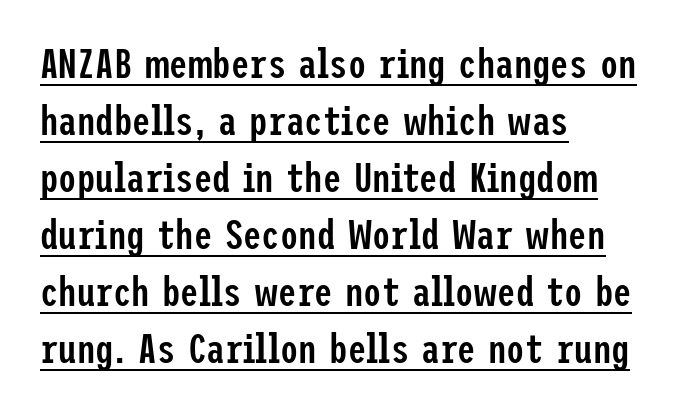
{"serif": "no", "italic": "no", "bold": "semi", "weight": "semibold", "width": "condensed", "stroke_contrast": "low", "x_height": "medium", "underline": "yes", "align": "left", "line_spacing": "normal", "line_spacing_ratio": 1.39, "letter_spacing": "normal", "letter_spacing_em": 0.0, "glyph_px": 41}
